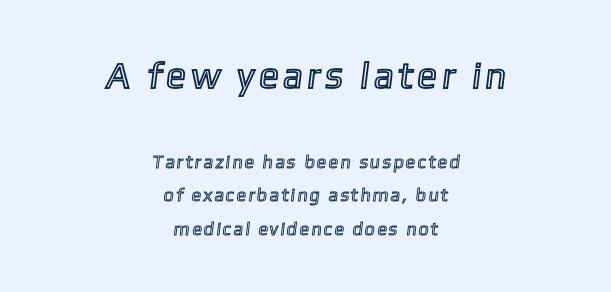
The image shows 37 px text type; set centered, line spacing 1.85x, not underlined; the first (top) block is 2.06x larger; a medium x-height.
